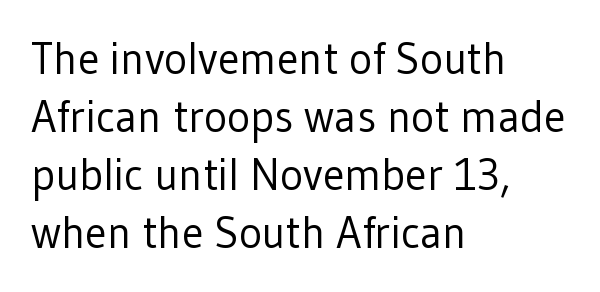
Italic: no, the glyphs are upright roman. Vertical stems look standard width or narrower in stroke. Regular leading. This rendering uses left alignment, leaving the right contour irregular. In terms of letterform style, serifs are entirely absent. Plain, unruled lines of type.
